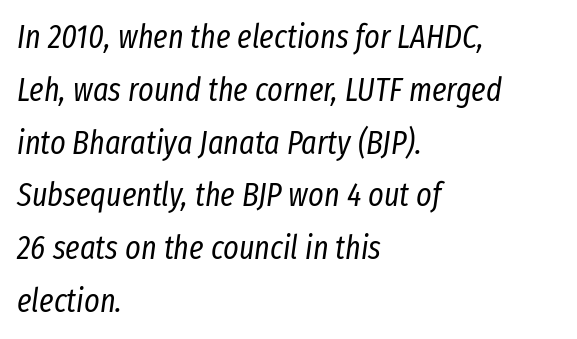
The image shows 33 px regular-weight, condensed type, italic (leaning right); set left-aligned, normal line spacing (1.6x), normal letter spacing, not underlined; low stroke contrast and a medium x-height.
